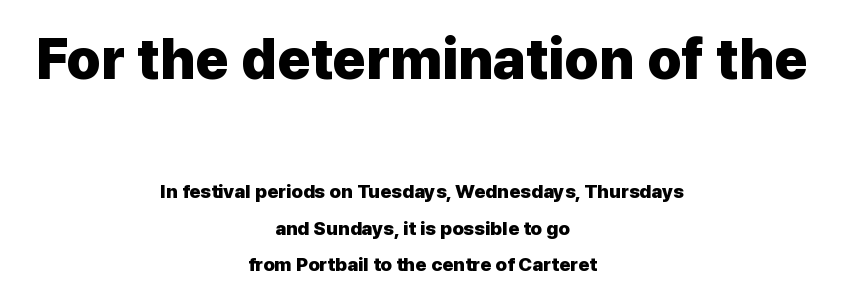
Q: Is the text bold? A: Yes.
Q: Is the text italic (slanted)? A: No, it is upright.
Q: Is the typeface a serif or a sans-serif typeface? A: Sans-serif.
Q: Is the text underlined? A: No.
Q: How is the paragraph aligned? A: Centered.
Q: Is the spacing between letters normal or unusually wide? A: Normal.
Q: Is the spacing between lines tight, normal or loose? A: Loose.
Q: Which block of text is set in a larger size, the first (top) or the second (bottom)? A: The first (top) one.
Q: Width (condensed, normal, or wide)? A: Normal.
Q: Stroke contrast? A: Low.
Q: x-height? A: Medium.
Q: Monospaced? A: No.
